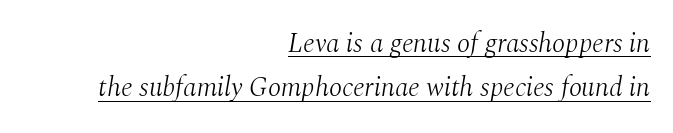
Summary of vertical rhythm: regular, with standard interline spacing. The passage shown has conventional tracking throughout. A quiet, ordinary-to-light weight characterises the typeface. Teacher's note: observe the even right margin — that is flush-right alignment.
